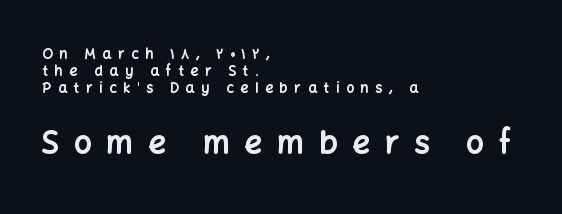
The face used here appears at its bigger size in the lower chunk. You could only call the tracking loose — the letters float apart. Posture: straight, roman, zero tilt. A dark, heavy texture on the line: the type is bold. Regarding serifs, this sample does without them.
